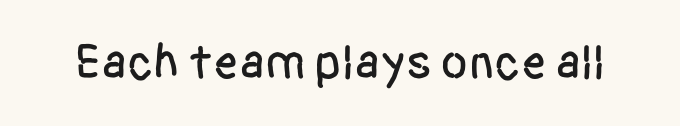
{"serif": "no", "italic": "no", "width": "condensed", "stroke_contrast": "low", "x_height": "large", "monospaced": "no", "underline": "no", "letter_spacing": "normal", "letter_spacing_em": 0.0, "glyph_px": 50}
